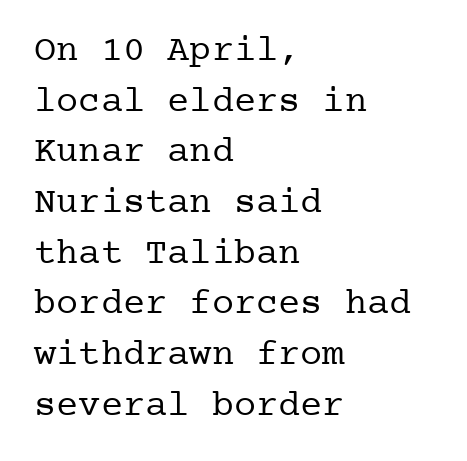
The image shows 37 px regular-weight serif type, upright; set left-aligned, normal line spacing (1.37x), normal letter spacing, not underlined; low stroke contrast and a medium x-height.
